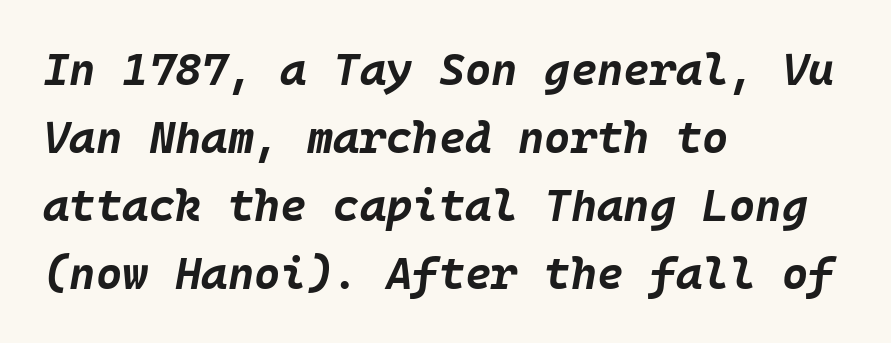
Q: Is the text bold? A: Yes.
Q: Is the text italic (slanted)? A: Yes, it leans right by about 10 degrees.
Q: Is the text underlined? A: No.
Q: How is the paragraph aligned? A: Left-aligned.
Q: Is the spacing between letters normal or unusually wide? A: Normal.
Q: Is the spacing between lines tight, normal or loose? A: Normal.
Q: Width (condensed, normal, or wide)? A: Normal.
Q: Stroke contrast? A: Low.
Q: x-height? A: Large.
